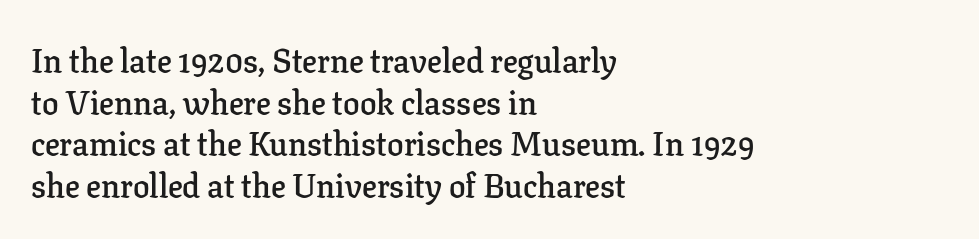
{"serif": "yes", "italic": "no", "bold": "semi", "weight": "semibold", "width": "normal", "stroke_contrast": "low", "x_height": "medium", "monospaced": "no", "underline": "no", "align": "left", "line_spacing": "normal", "line_spacing_ratio": 1.26, "letter_spacing": "normal", "letter_spacing_em": 0.0, "glyph_px": 33}
